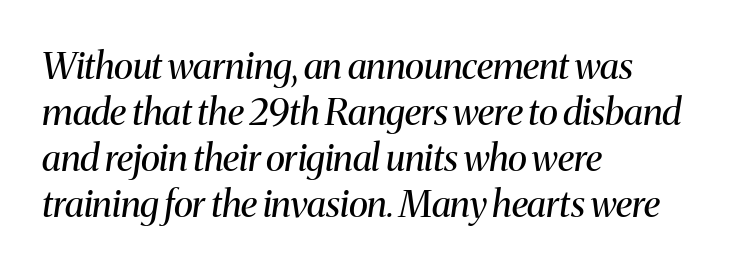
The compositor pushed each line to the left boundary. To sum up the face: it has serifs. Spacing verdict: proportional, widths tailored to each character. Ink coverage per letter is moderate at most.
